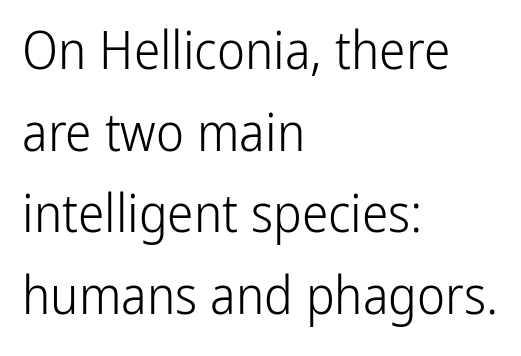
Q: Is the text bold? A: No.
Q: Is the text italic (slanted)? A: No, it is upright.
Q: Is the typeface a serif or a sans-serif typeface? A: Sans-serif.
Q: Is the text underlined? A: No.
Q: How is the paragraph aligned? A: Left-aligned.
Q: Is the spacing between letters normal or unusually wide? A: Normal.
Q: Is the spacing between lines tight, normal or loose? A: Normal.
Q: Width (condensed, normal, or wide)? A: Condensed.
Q: Stroke contrast? A: Low.
Q: x-height? A: Medium.
Q: Monospaced? A: No.
